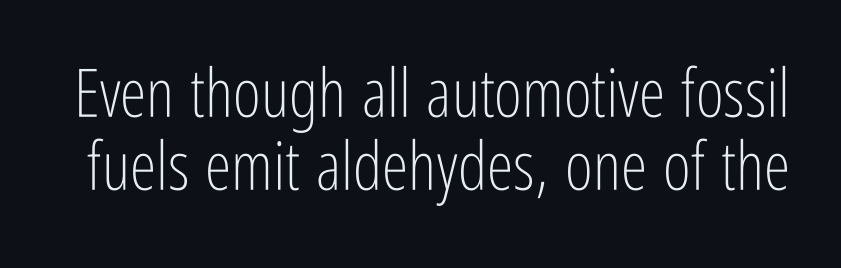
Q: Is the text bold? A: No.
Q: Is the text italic (slanted)? A: No, it is upright.
Q: Is the typeface a serif or a sans-serif typeface? A: Sans-serif.
Q: Is the text underlined? A: No.
Q: Is the spacing between letters normal or unusually wide? A: Normal.
Q: Is the spacing between lines tight, normal or loose? A: Tight.
Q: Width (condensed, normal, or wide)? A: Condensed.
Q: Stroke contrast? A: Low.
Q: x-height? A: Medium.
Q: Monospaced? A: No.
